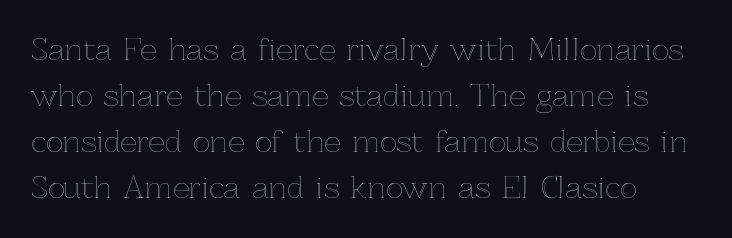
The image shows 29 px text type, upright; set normal line spacing (1.59x), normal letter spacing, not underlined; a medium x-height.
